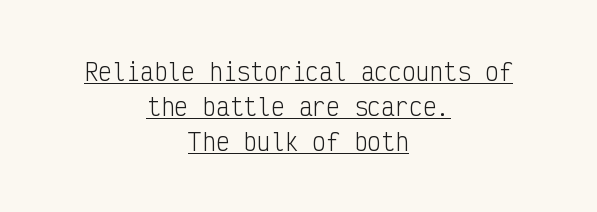
The image shows 23 px text type, upright; set centered, normal line spacing (1.52x), normal letter spacing, underlined.
